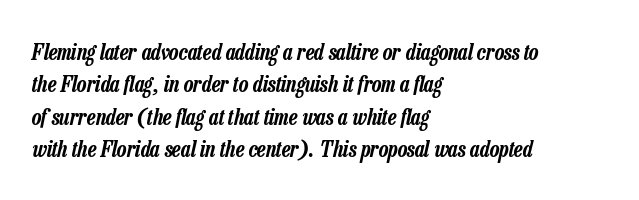
Q: Is the text italic (slanted)? A: Yes, it leans right by about 13 degrees.
Q: Is the text underlined? A: No.
Q: How is the paragraph aligned? A: Left-aligned.
Q: Is the spacing between letters normal or unusually wide? A: Normal.
Q: Is the spacing between lines tight, normal or loose? A: Normal.
